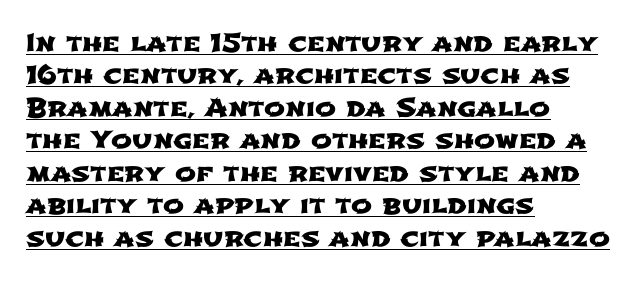
Like a heading marked for emphasis, these lines bear an underscore. The lines in this sample share a left origin and differ only in where they stop. What stands out about the letter spacing? Nothing — it is the standard amount. How would I describe the line gaps? Plain and ordinary.
